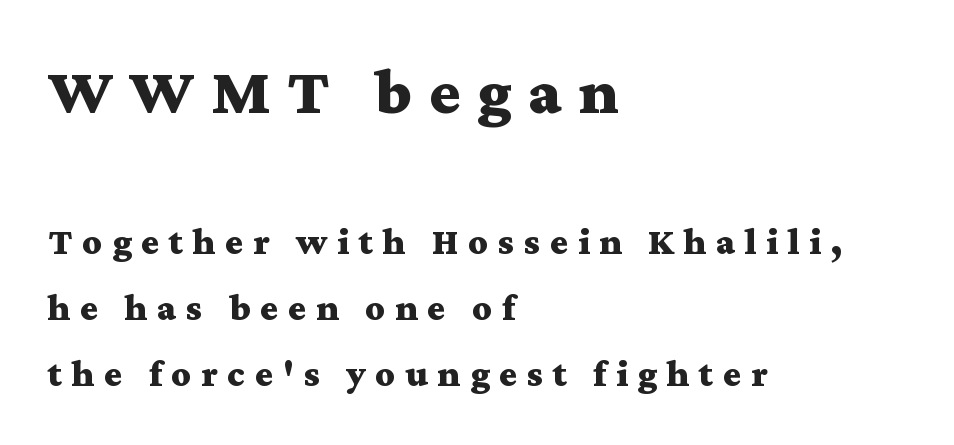
Each letter keeps its own natural width here, so spacing adapts to shape. Italic? Not at all — the glyphs are vertical. The emphasis by scale lands on block number one, above. Does the type have serifs? Yes, each stem ends in a small foot. The typesetter chose a ragged-right arrangement here. The baseline area is clear.
